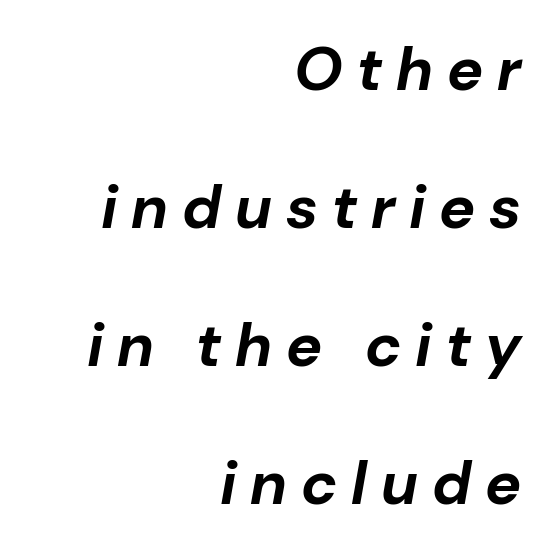
{"italic": "yes", "lean": "right", "slant_degrees": 10, "bold": "yes", "weight": "bold", "width": "normal", "stroke_contrast": "low", "x_height": "medium", "monospaced": "no", "underline": "no", "align": "right", "line_spacing": "loose", "line_spacing_ratio": 2.26, "letter_spacing": "wide", "letter_spacing_em": 0.23, "glyph_px": 61}
